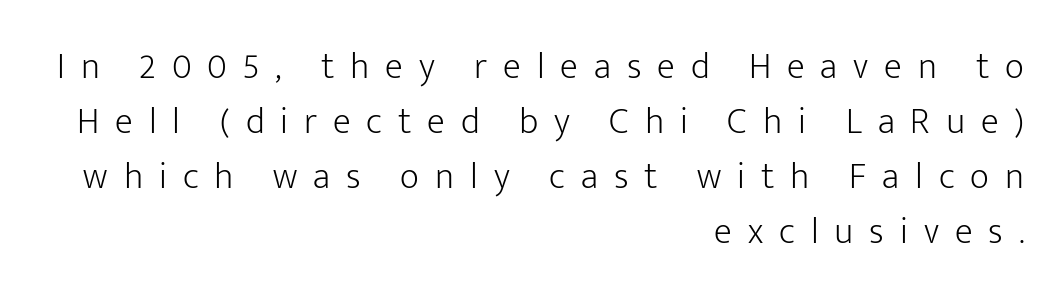
{"serif": "no", "italic": "no", "bold": "no", "weight": "light", "width": "normal", "stroke_contrast": "low", "x_height": "medium", "monospaced": "no", "underline": "no", "align": "right", "line_spacing": "normal", "line_spacing_ratio": 1.49, "letter_spacing": "wide", "letter_spacing_em": 0.43, "glyph_px": 37}
